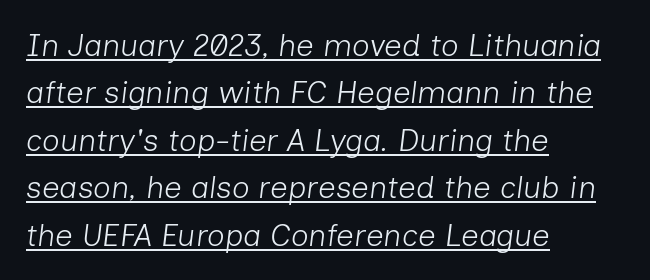
{"italic": "yes", "lean": "right", "slant_degrees": 7, "bold": "no", "weight": "light", "width": "normal", "stroke_contrast": "low", "x_height": "medium", "monospaced": "no", "underline": "yes", "align": "left", "line_spacing": "normal", "line_spacing_ratio": 1.53, "letter_spacing": "normal", "letter_spacing_em": 0.0, "glyph_px": 31}
